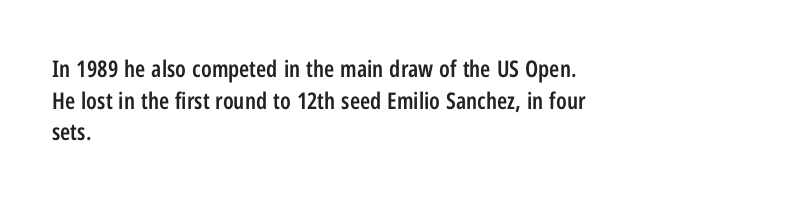
How would I describe the line gaps? Plain and ordinary. A fair bit of extra ink — the face is semibold, not bold. Check the space under the baseline: it is left empty. Style check: upright.
